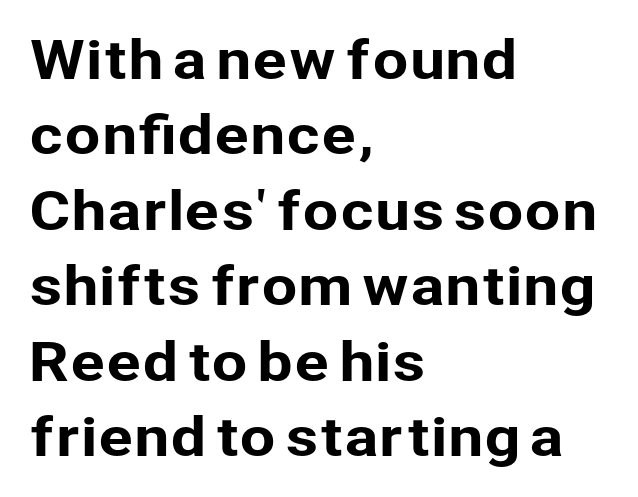
{"serif": "no", "italic": "no", "width": "normal", "stroke_contrast": "low", "x_height": "medium", "monospaced": "no", "underline": "no", "align": "left", "line_spacing": "normal", "line_spacing_ratio": 1.45, "letter_spacing": "normal", "letter_spacing_em": 0.0, "glyph_px": 52}
